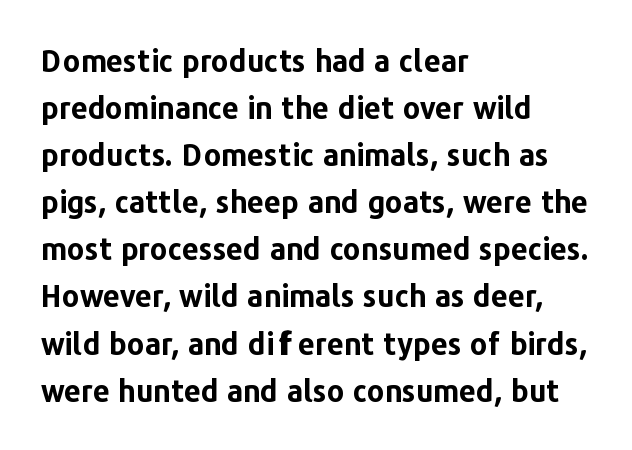
The image shows 30 px bold sans-serif type, upright; set left-aligned, normal line spacing (1.57x), normal letter spacing, not underlined; low stroke contrast and a medium x-height.
